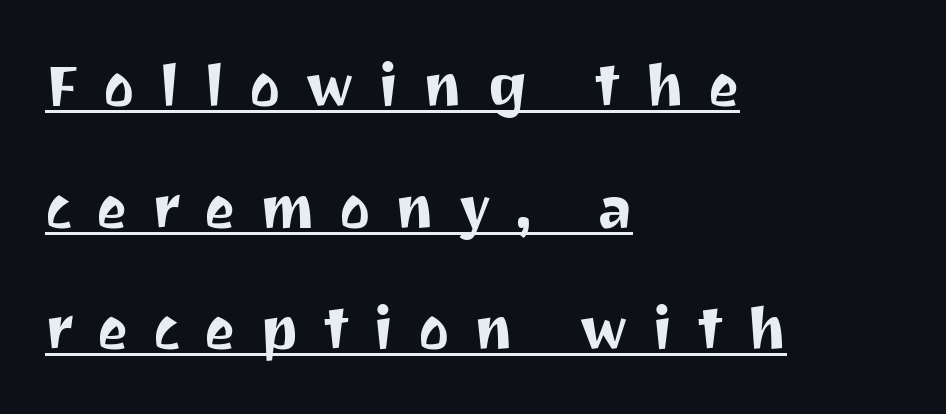
Q: Is the text italic (slanted)? A: No, it is upright.
Q: Is the typeface a serif or a sans-serif typeface? A: Sans-serif.
Q: Is the text underlined? A: Yes.
Q: How is the paragraph aligned? A: Left-aligned.
Q: Is the spacing between letters normal or unusually wide? A: Unusually wide.
Q: Is the spacing between lines tight, normal or loose? A: Loose.
Q: Width (condensed, normal, or wide)? A: Normal.
Q: Stroke contrast? A: Medium.
Q: x-height? A: Medium.
Q: Monospaced? A: No.
